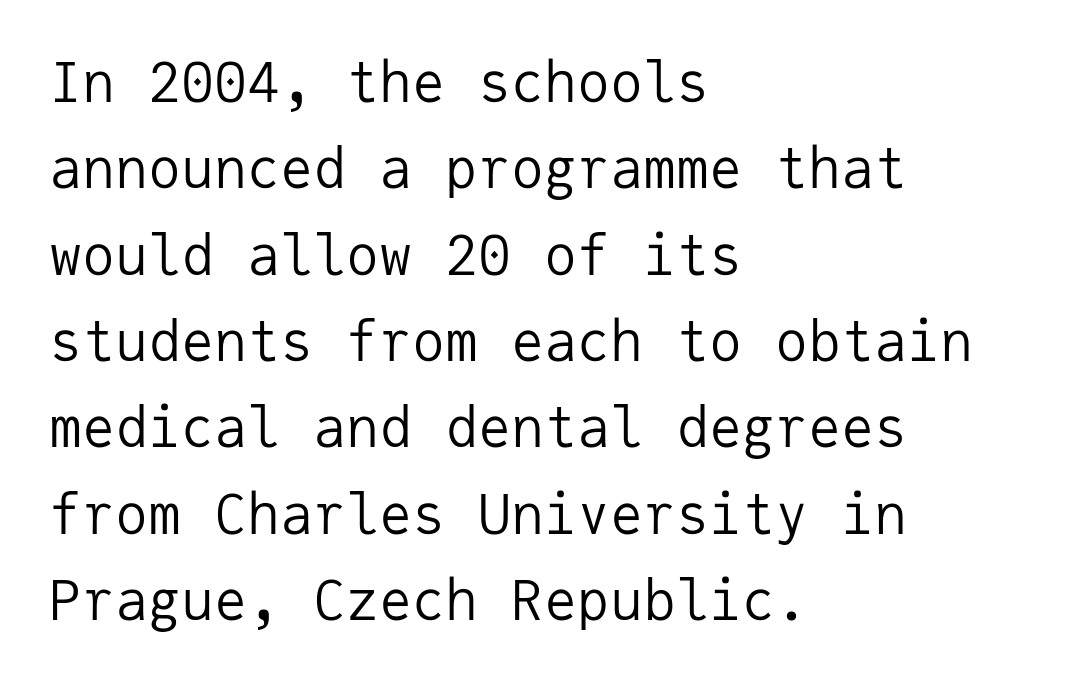
Q: Is the text bold? A: No.
Q: Is the text italic (slanted)? A: No, it is upright.
Q: Is the typeface a serif or a sans-serif typeface? A: Sans-serif.
Q: Is the text underlined? A: No.
Q: How is the paragraph aligned? A: Left-aligned.
Q: Is the spacing between letters normal or unusually wide? A: Normal.
Q: Is the spacing between lines tight, normal or loose? A: Normal.
Q: Width (condensed, normal, or wide)? A: Normal.
Q: Stroke contrast? A: Low.
Q: x-height? A: Medium.
Q: Monospaced? A: Yes.
